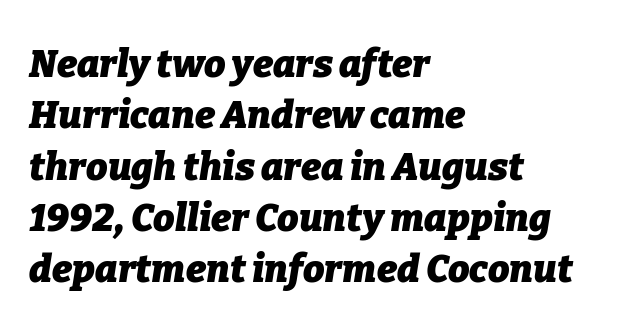
Q: Is the text bold? A: Yes.
Q: Is the text italic (slanted)? A: Yes, it leans right by about 9 degrees.
Q: Is the text underlined? A: No.
Q: How is the paragraph aligned? A: Left-aligned.
Q: Is the spacing between letters normal or unusually wide? A: Normal.
Q: Is the spacing between lines tight, normal or loose? A: Normal.
Q: Width (condensed, normal, or wide)? A: Normal.
Q: Stroke contrast? A: Low.
Q: x-height? A: Medium.
Q: Monospaced? A: No.
